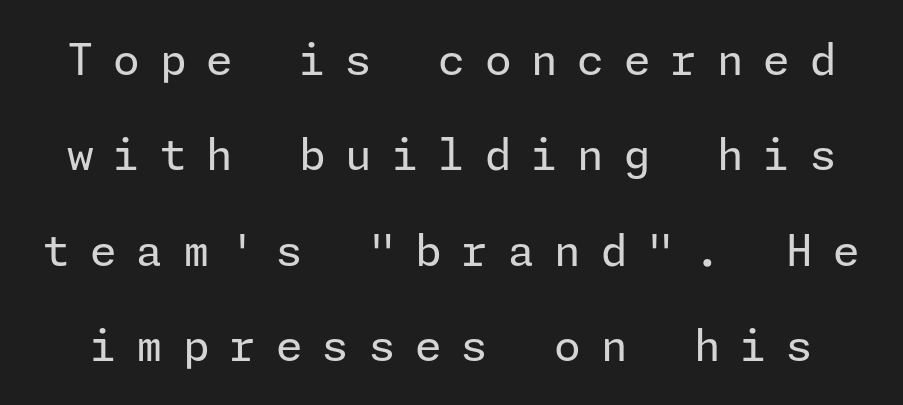
The image shows 43 px regular-weight sans-serif type, upright; set loose line spacing (2.22x), unusually wide letter spacing (+0.46 em), not underlined; low stroke contrast and a medium x-height.
